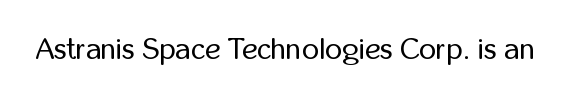
Think of a printed novel: that variable character pitch is what you see here. Are there feet on the stems? There aren't — it's a sans. The passage shown is not underscored anywhere. Ascenders rise straight up at ninety degrees.
